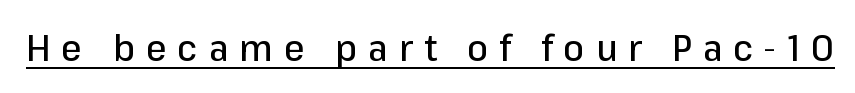
The image shows 37 px sans-serif type, upright; set unusually wide letter spacing (+0.3 em), underlined; low stroke contrast and a medium x-height.
